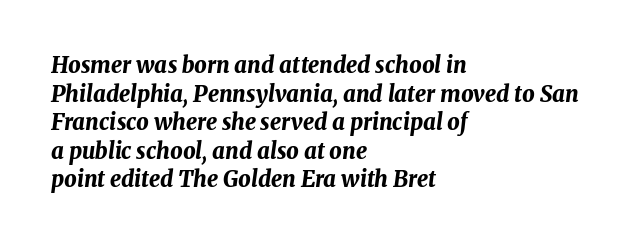
Q: Is the text bold? A: Yes.
Q: Is the text italic (slanted)? A: Yes, it leans right by about 8 degrees.
Q: Is the text underlined? A: No.
Q: How is the paragraph aligned? A: Left-aligned.
Q: Is the spacing between letters normal or unusually wide? A: Normal.
Q: Is the spacing between lines tight, normal or loose? A: Normal.
